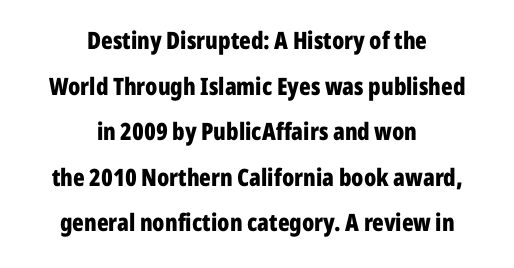
The characters look thick and weighty, a clear bold. Every character sits straight up, as roman type does. One glance says open: line gaps are wider than usual. Nobody drew a line under any word here.
